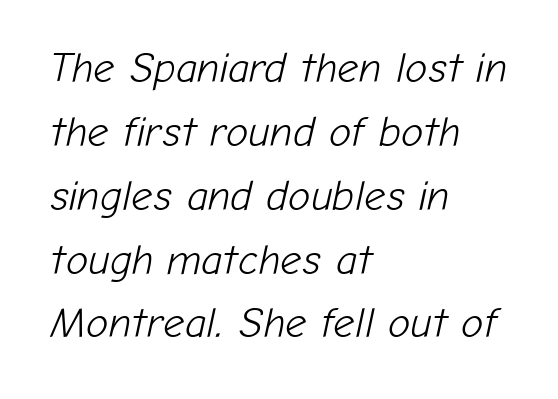
The gap between lines stays unmarked. Students, observe: this is what conventionally led text looks like. Is this a fixed-width face? No — the glyphs have proportional, varying widths. The lettering tilts uniformly, giving the passage an italic look. Short note: letters normally spaced.
